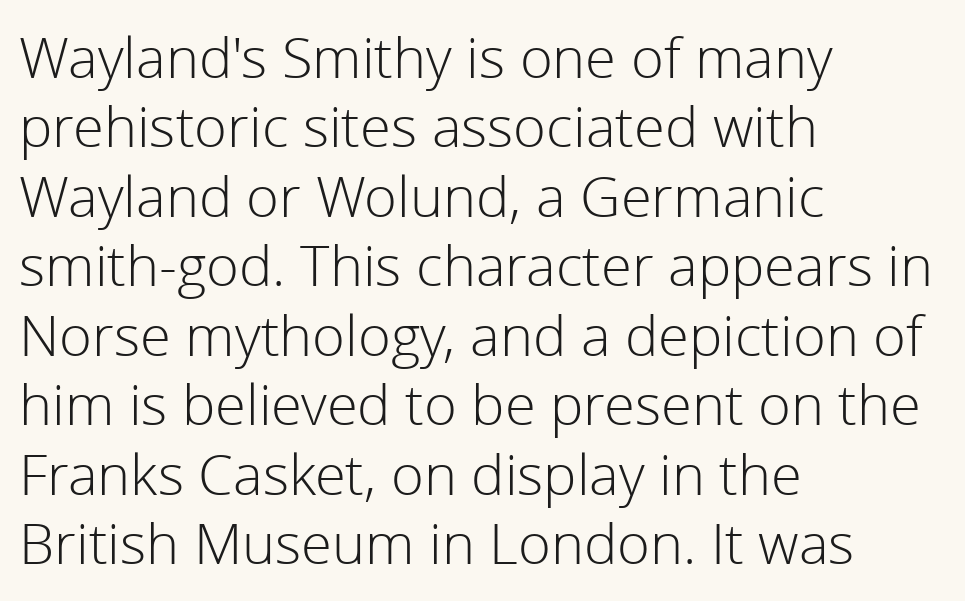
The image shows 56 px light sans-serif type, upright; set left-aligned, line spacing 1.24x, normal letter spacing, not underlined; low stroke contrast and a medium x-height.
